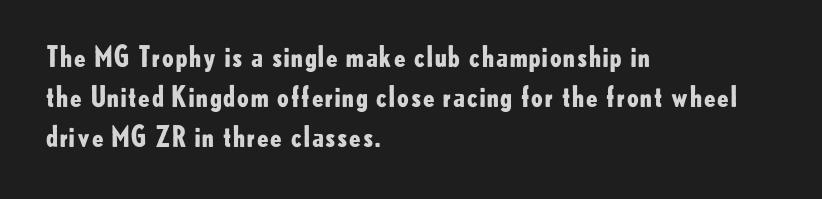
Q: Is the text bold? A: Yes.
Q: Is the text italic (slanted)? A: No, it is upright.
Q: Is the typeface a serif or a sans-serif typeface? A: Sans-serif.
Q: Is the text underlined? A: No.
Q: How is the paragraph aligned? A: Left-aligned.
Q: Is the spacing between letters normal or unusually wide? A: Normal.
Q: Is the spacing between lines tight, normal or loose? A: Normal.
Q: Width (condensed, normal, or wide)? A: Normal.
Q: Stroke contrast? A: Low.
Q: x-height? A: Small.
Q: Monospaced? A: No.
